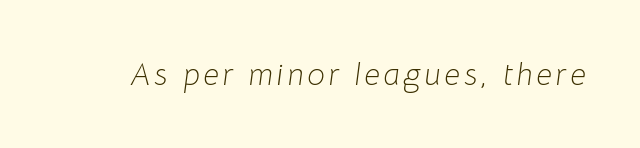
{"italic": "yes", "lean": "right", "slant_degrees": 8, "bold": "no", "weight": "light", "width": "normal", "stroke_contrast": "low", "x_height": "medium", "monospaced": "no", "underline": "no", "glyph_px": 31}
